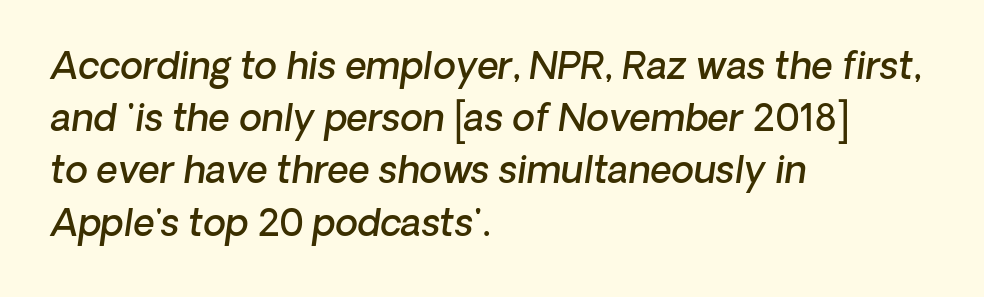
The image shows 37 px semibold sans-serif type; set left-aligned, normal line spacing (1.41x), normal letter spacing, not underlined; low stroke contrast and a medium x-height.
